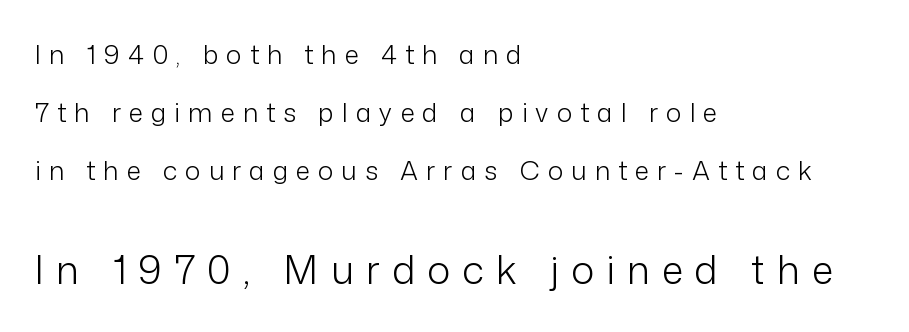
{"serif": "no", "italic": "no", "bold": "no", "weight": "light", "width": "normal", "stroke_contrast": "low", "x_height": "medium", "monospaced": "no", "underline": "no", "align": "left", "line_spacing": "loose", "line_spacing_ratio": 2.24, "letter_spacing": "wide", "letter_spacing_em": 0.31, "larger_block": "second", "size_ratio": 1.5, "glyph_px": 39}
